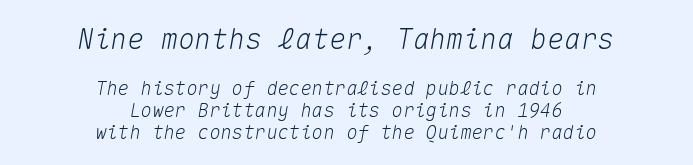
Q: Is the text italic (slanted)? A: Yes, it leans right by about 10 degrees.
Q: Is the text underlined? A: No.
Q: How is the paragraph aligned? A: Centered.
Q: Is the spacing between letters normal or unusually wide? A: Normal.
Q: Which block of text is set in a larger size, the first (top) or the second (bottom)? A: The first (top) one.
Q: Width (condensed, normal, or wide)? A: Normal.
Q: Stroke contrast? A: Medium.
Q: x-height? A: Medium.
Q: Monospaced? A: Yes.
